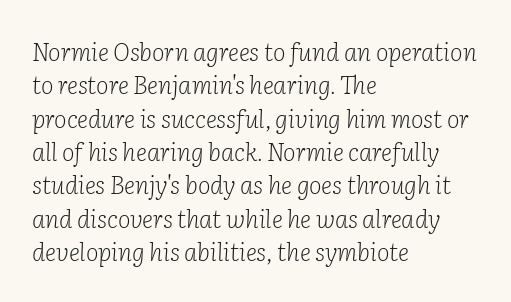
The image shows 24 px text type, italic (leaning right); set left-aligned, normal line spacing (1.39x), normal letter spacing, not underlined.
